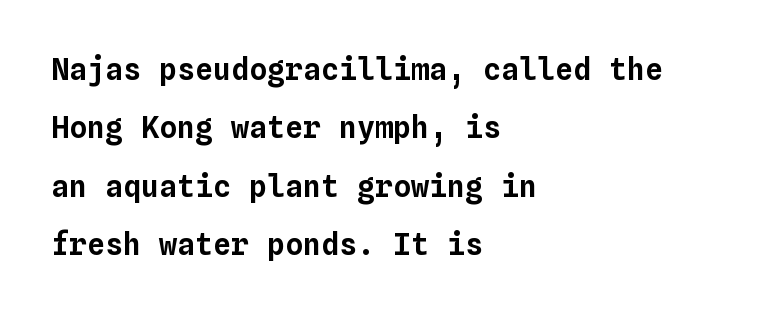
{"italic": "no", "width": "normal", "stroke_contrast": "low", "x_height": "medium", "monospaced": "yes", "underline": "no", "align": "left", "line_spacing": "loose", "line_spacing_ratio": 1.95, "letter_spacing": "normal", "letter_spacing_em": 0.0, "glyph_px": 30}
